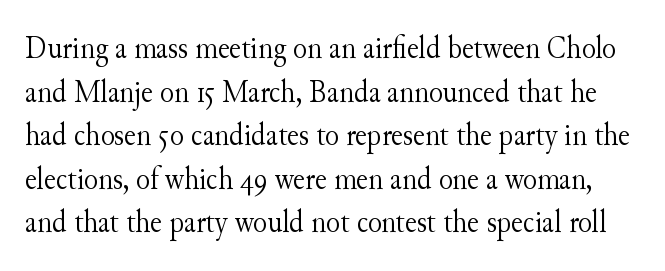
{"serif": "yes", "italic": "no", "bold": "no", "weight": "light", "width": "normal", "stroke_contrast": "medium", "x_height": "small", "monospaced": "no", "underline": "no", "line_spacing": "normal", "line_spacing_ratio": 1.36, "letter_spacing": "normal", "letter_spacing_em": 0.0, "glyph_px": 32}
